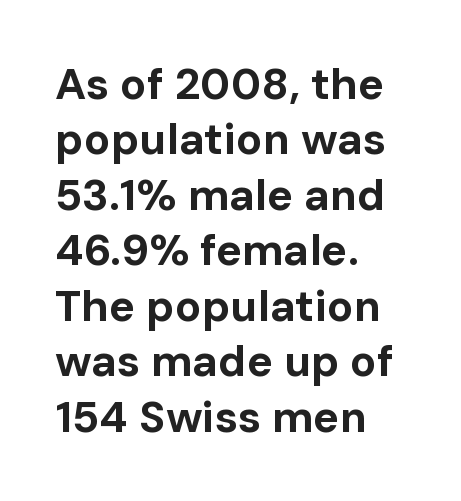
The image shows 44 px bold sans-serif type, upright; set left-aligned, normal line spacing (1.26x), normal letter spacing, not underlined; low stroke contrast and a medium x-height.
